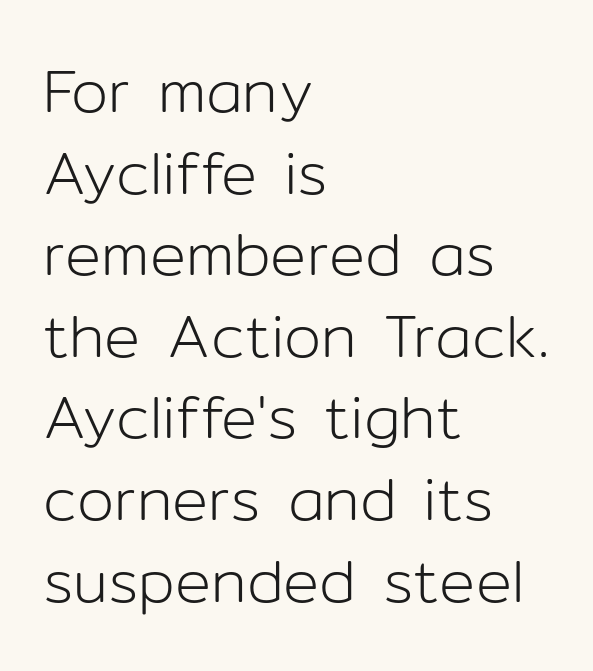
{"serif": "no", "italic": "no", "bold": "no", "weight": "light", "width": "normal", "stroke_contrast": "low", "x_height": "medium", "monospaced": "no", "underline": "no", "align": "left", "line_spacing": "normal", "line_spacing_ratio": 1.36, "letter_spacing": "normal", "letter_spacing_em": 0.0, "glyph_px": 60}
